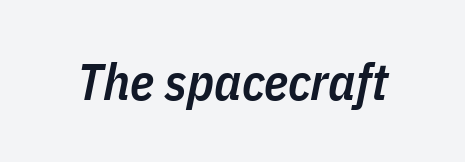
{"italic": "yes", "lean": "right", "slant_degrees": 11, "bold": "semi", "weight": "semibold", "width": "condensed", "stroke_contrast": "low", "x_height": "medium", "monospaced": "no", "underline": "no", "letter_spacing": "normal", "letter_spacing_em": 0.0, "glyph_px": 51}
